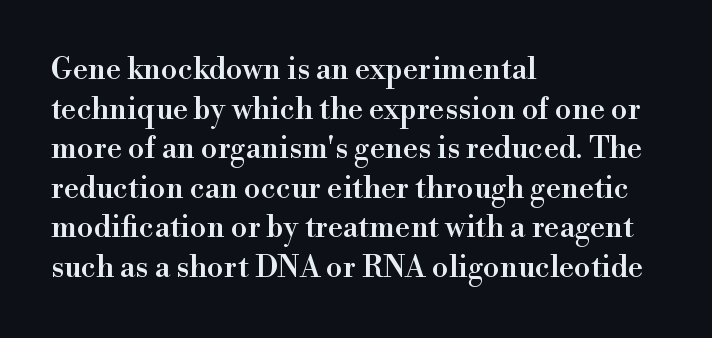
The image shows 30 px serif type, upright; set left-aligned, normal line spacing (1.32x), normal letter spacing, not underlined; a small x-height.
